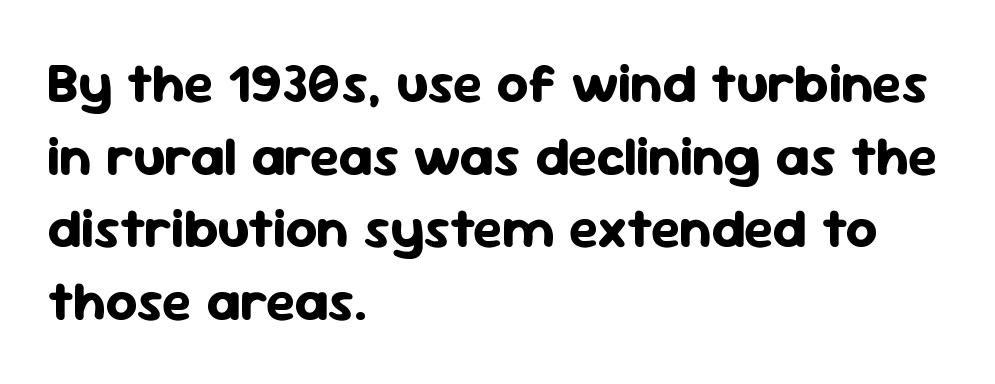
The image shows 55 px bold sans-serif type, upright; set left-aligned, normal line spacing (1.32x), normal letter spacing, not underlined; low stroke contrast and a medium x-height.
